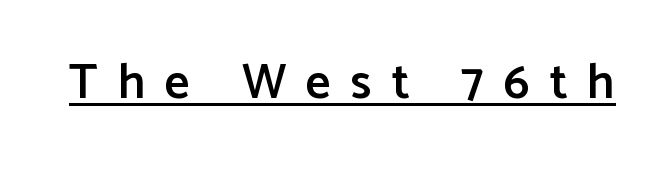
These characters rest on top of a visible drawn line. Style check: upright. A somewhat darkened texture: the type is semibold rather than bold. Varying glyph widths throughout — classic text-font behaviour. Here the glyphs are tracked loosely, breaking word shapes into spaced letters. The passage shown is typeset with a sans-serif family.
